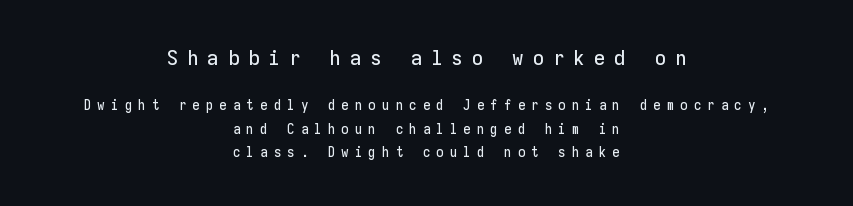
Q: Is the text italic (slanted)? A: No, it is upright.
Q: Is the text underlined? A: No.
Q: How is the paragraph aligned? A: Centered.
Q: Is the spacing between letters normal or unusually wide? A: Unusually wide.
Q: Is the spacing between lines tight, normal or loose? A: Normal.
Q: Which block of text is set in a larger size, the first (top) or the second (bottom)? A: The first (top) one.
